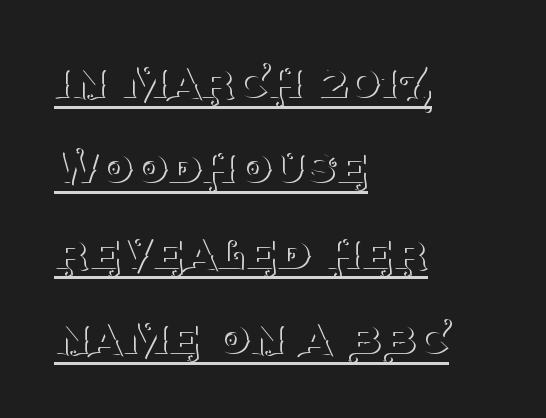
{"serif": "yes", "italic": "no", "bold": "no", "weight": "thin", "width": "normal", "stroke_contrast": "medium", "x_height": "large", "monospaced": "no", "underline": "yes", "align": "left", "line_spacing": "normal", "line_spacing_ratio": 1.58, "letter_spacing": "normal", "letter_spacing_em": 0.0, "glyph_px": 54}
